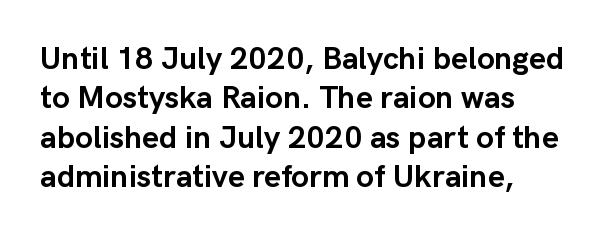
Serifs: no, the terminals of the letterforms are clean. Which margin do the lines hug? The left one — the right edge is uneven. Unmarked baselines from the first word to the last. Inter-character spacing is left at the font's built-in metrics. Every letter is thick-stroked: bold, no question. Looks like regular typesetting: each glyph gets only the width it needs.
